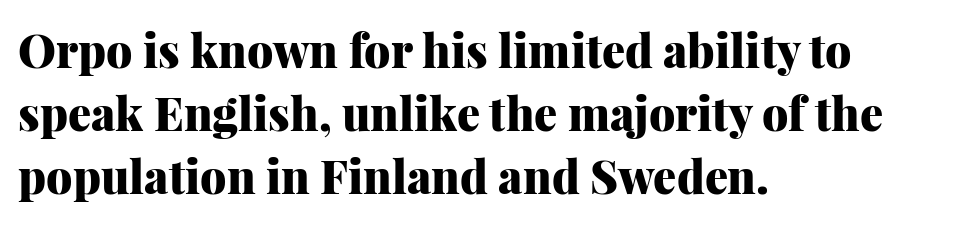
{"serif": "yes", "italic": "no", "bold": "yes", "weight": "heavy", "width": "normal", "stroke_contrast": "medium", "x_height": "medium", "monospaced": "no", "underline": "no", "align": "left", "line_spacing": "normal", "line_spacing_ratio": 1.37, "letter_spacing": "normal", "letter_spacing_em": 0.0, "glyph_px": 46}
